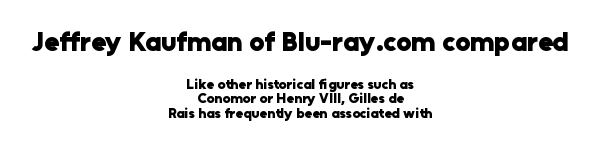
The image shows 27 px bold type, upright; set centered, tight line spacing (1.04x), normal letter spacing, not underlined; the first (top) block is 1.93x larger.
